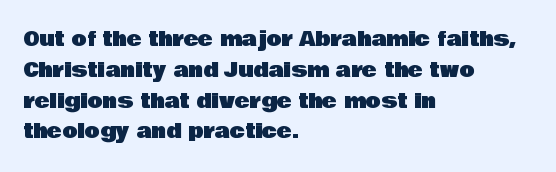
Q: Is the text italic (slanted)? A: No, it is upright.
Q: Is the text underlined? A: No.
Q: How is the paragraph aligned? A: Left-aligned.
Q: Is the spacing between letters normal or unusually wide? A: Normal.
Q: Is the spacing between lines tight, normal or loose? A: Normal.
